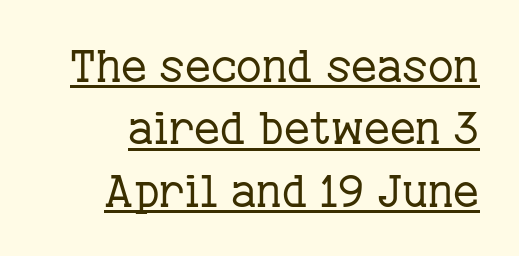
Q: Is the text bold? A: No.
Q: Is the text italic (slanted)? A: No, it is upright.
Q: Is the typeface a serif or a sans-serif typeface? A: Serif.
Q: Is the text underlined? A: Yes.
Q: Is the spacing between letters normal or unusually wide? A: Normal.
Q: Is the spacing between lines tight, normal or loose? A: Normal.
Q: Width (condensed, normal, or wide)? A: Normal.
Q: Stroke contrast? A: Low.
Q: x-height? A: Medium.
Q: Monospaced? A: No.
